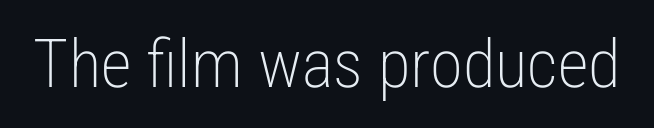
The image shows 67 px light, condensed sans-serif type, upright; set normal letter spacing, not underlined; low stroke contrast and a medium x-height.
